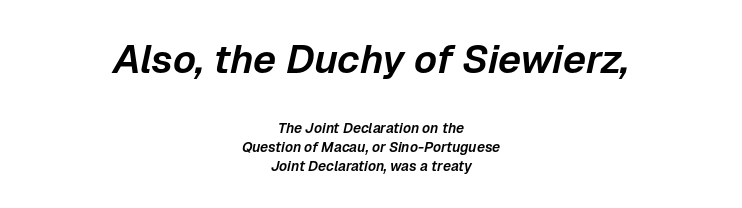
Q: Is the text italic (slanted)? A: Yes, it leans right by about 12 degrees.
Q: Is the text underlined? A: No.
Q: How is the paragraph aligned? A: Centered.
Q: Is the spacing between letters normal or unusually wide? A: Normal.
Q: Is the spacing between lines tight, normal or loose? A: Normal.
Q: Which block of text is set in a larger size, the first (top) or the second (bottom)? A: The first (top) one.
Q: Width (condensed, normal, or wide)? A: Normal.
Q: Stroke contrast? A: Low.
Q: x-height? A: Medium.
Q: Monospaced? A: No.
